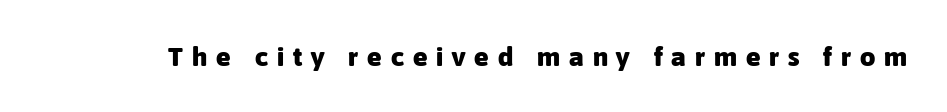
Q: Is the text bold? A: Yes.
Q: Is the text italic (slanted)? A: No, it is upright.
Q: Is the text underlined? A: No.
Q: Is the spacing between letters normal or unusually wide? A: Unusually wide.
